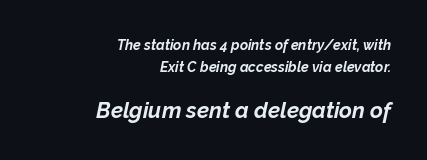
Q: Is the text bold? A: Yes.
Q: Is the text italic (slanted)? A: Yes, it leans right by about 12 degrees.
Q: Is the text underlined? A: No.
Q: How is the paragraph aligned? A: Right-aligned.
Q: Is the spacing between letters normal or unusually wide? A: Normal.
Q: Is the spacing between lines tight, normal or loose? A: Normal.
Q: Which block of text is set in a larger size, the first (top) or the second (bottom)? A: The second (bottom) one.
